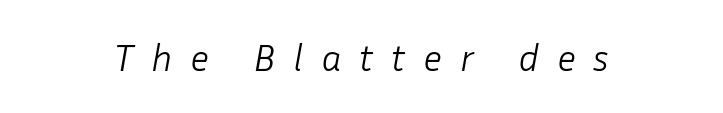
Each word looks stretched out because of the extra space between its letters. Compared with a typical body face, this is equally light or lighter still. The rendering applies a slant to the glyphs. Just letters on the line, the space beneath them empty. These lines are rendered in a variable-pitch font.
